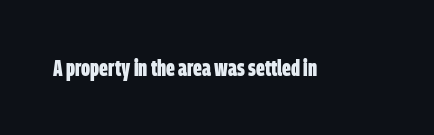
Q: Is the text bold? A: Yes.
Q: Is the text underlined? A: No.
Q: Is the spacing between letters normal or unusually wide? A: Normal.
